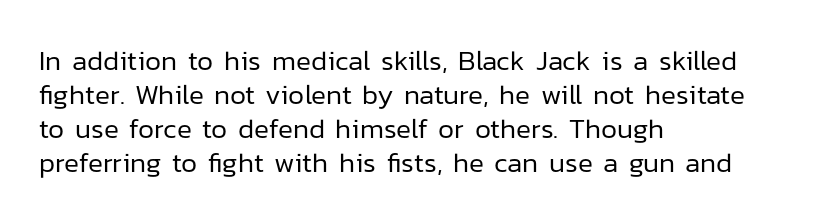
Q: Is the text bold? A: No.
Q: Is the text italic (slanted)? A: No, it is upright.
Q: Is the typeface a serif or a sans-serif typeface? A: Sans-serif.
Q: Is the text underlined? A: No.
Q: How is the paragraph aligned? A: Left-aligned.
Q: Is the spacing between letters normal or unusually wide? A: Normal.
Q: Width (condensed, normal, or wide)? A: Normal.
Q: Stroke contrast? A: Low.
Q: x-height? A: Medium.
Q: Monospaced? A: No.
